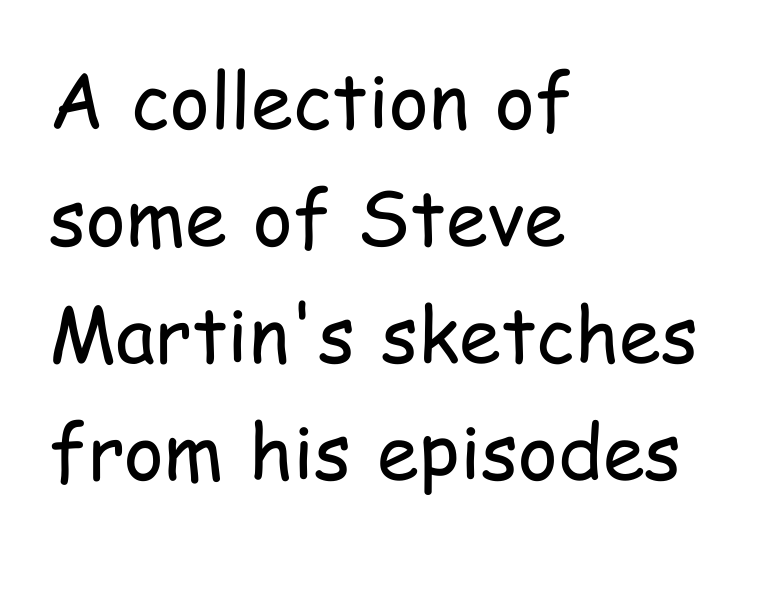
{"serif": "no", "italic": "no", "bold": "no", "weight": "regular", "width": "condensed", "stroke_contrast": "low", "x_height": "medium", "monospaced": "no", "underline": "no", "align": "left", "line_spacing": "normal", "line_spacing_ratio": 1.54, "letter_spacing": "normal", "letter_spacing_em": 0.0, "glyph_px": 76}
